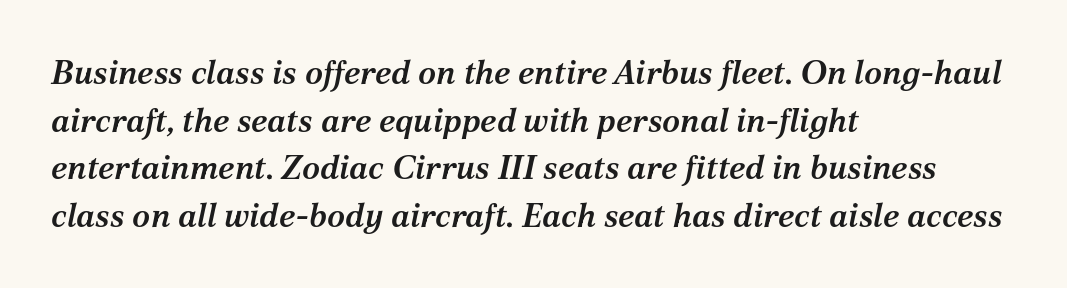
{"serif": "yes", "italic": "yes", "lean": "right", "slant_degrees": 12, "bold": "semi", "weight": "semibold", "width": "normal", "stroke_contrast": "medium", "x_height": "medium", "monospaced": "no", "underline": "no", "align": "left", "line_spacing": "normal", "line_spacing_ratio": 1.44, "letter_spacing": "normal", "letter_spacing_em": 0.0, "glyph_px": 33}
